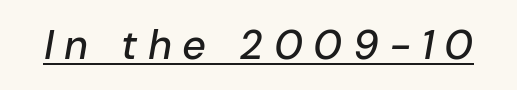
The image shows 41 px text type, italic (leaning right); set unusually wide letter spacing (+0.26 em), underlined; low stroke contrast and a medium x-height.
